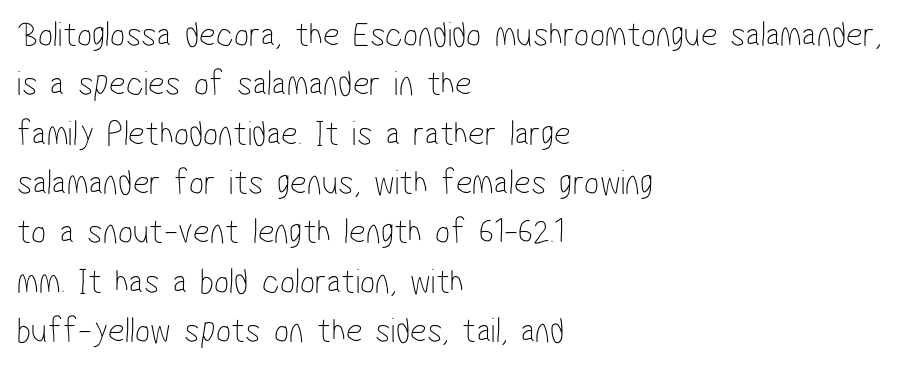
Regarding leading, the lines here are spaced in the standard way. You could not count columns in this text — the font is proportionally spaced. Caption: multi-line text, flush left, ragged right. The passage shown is not bold in any degree.
